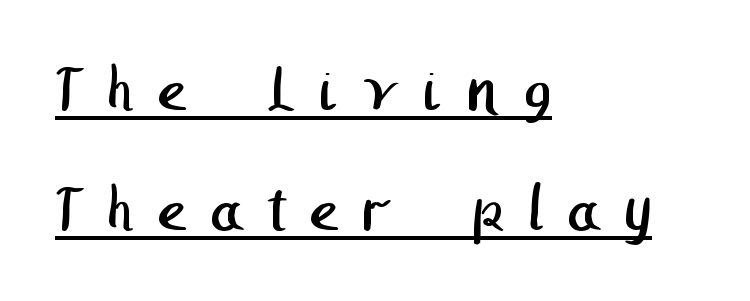
Weight: not bold — regular or lighter. Short and long lines alike share a common starting point at left. In terms of letterspacing, this is a distinctly airy, spread setting. Does the type have serifs? No, each stem ends abruptly. Check the space under the baseline: a stroke is drawn there.
